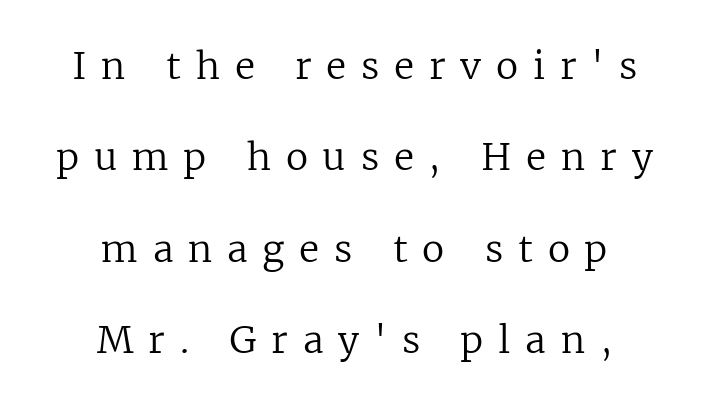
Q: Is the text bold? A: No.
Q: Is the text italic (slanted)? A: No, it is upright.
Q: Is the typeface a serif or a sans-serif typeface? A: Serif.
Q: Is the text underlined? A: No.
Q: How is the paragraph aligned? A: Centered.
Q: Is the spacing between letters normal or unusually wide? A: Unusually wide.
Q: Is the spacing between lines tight, normal or loose? A: Loose.
Q: Width (condensed, normal, or wide)? A: Normal.
Q: Stroke contrast? A: Low.
Q: x-height? A: Medium.
Q: Monospaced? A: No.
